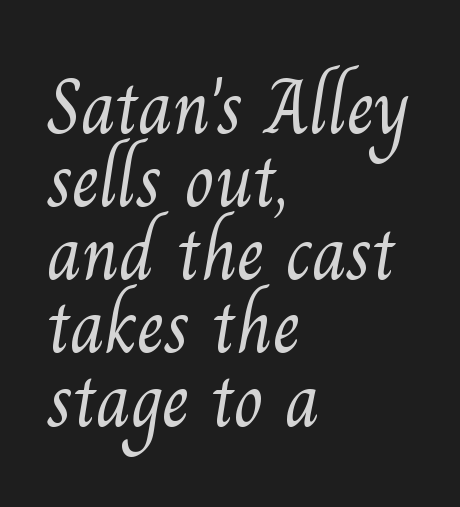
Q: Is the text bold? A: No.
Q: Is the typeface a serif or a sans-serif typeface? A: Serif.
Q: Is the text underlined? A: No.
Q: How is the paragraph aligned? A: Left-aligned.
Q: Is the spacing between letters normal or unusually wide? A: Normal.
Q: Is the spacing between lines tight, normal or loose? A: Tight.
Q: Width (condensed, normal, or wide)? A: Normal.
Q: Stroke contrast? A: Medium.
Q: x-height? A: Small.
Q: Monospaced? A: No.
